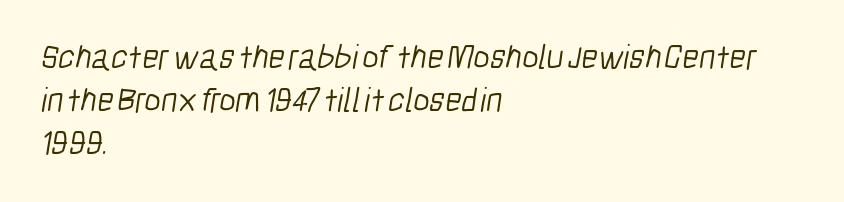
{"serif": "no", "bold": "no", "weight": "light", "width": "condensed", "stroke_contrast": "low", "x_height": "medium", "monospaced": "no", "underline": "no", "align": "left", "line_spacing_ratio": 1.23, "letter_spacing": "normal", "letter_spacing_em": 0.0, "glyph_px": 35}
